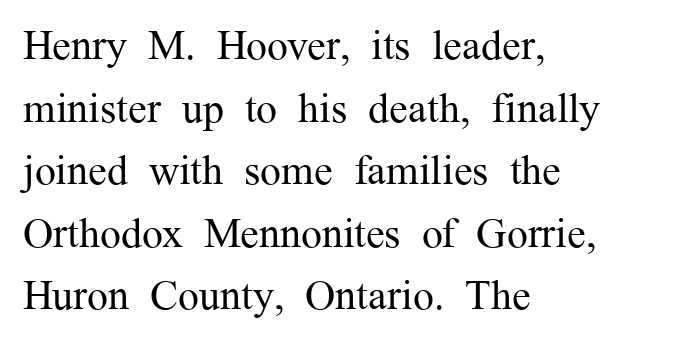
{"serif": "yes", "italic": "no", "bold": "no", "weight": "regular", "width": "normal", "stroke_contrast": "medium", "x_height": "medium", "monospaced": "no", "underline": "no", "align": "left", "line_spacing": "normal", "line_spacing_ratio": 1.49, "letter_spacing": "normal", "letter_spacing_em": 0.0, "glyph_px": 42}
